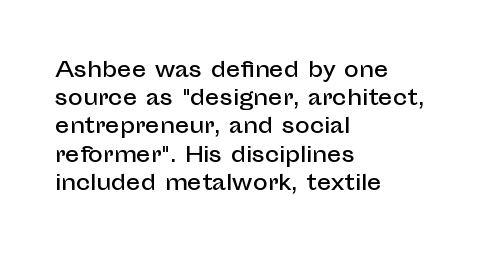
Q: Is the text italic (slanted)? A: No, it is upright.
Q: Is the text underlined? A: No.
Q: How is the paragraph aligned? A: Left-aligned.
Q: Is the spacing between letters normal or unusually wide? A: Normal.
Q: Is the spacing between lines tight, normal or loose? A: Normal.
